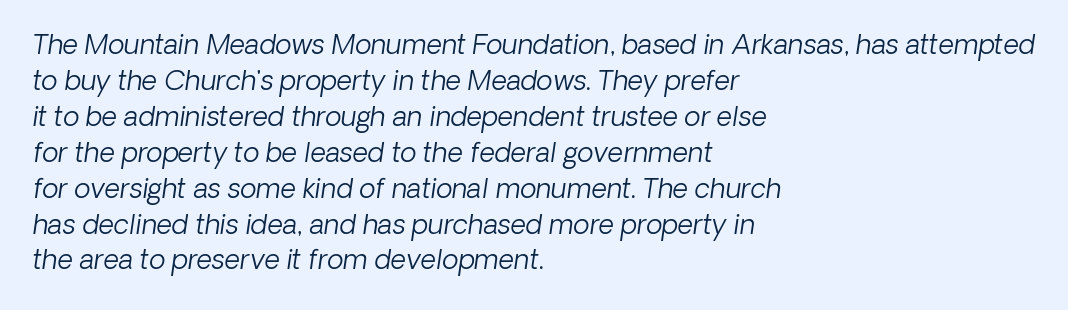
Q: Is the text bold? A: No.
Q: Is the text underlined? A: No.
Q: How is the paragraph aligned? A: Left-aligned.
Q: Is the spacing between letters normal or unusually wide? A: Normal.
Q: Is the spacing between lines tight, normal or loose? A: Normal.
